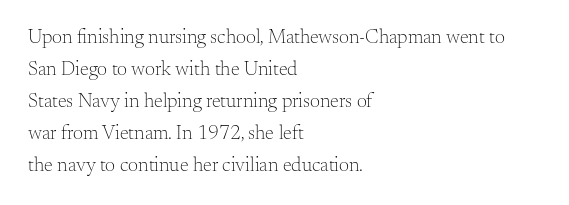
Caption: standard tracking, unaltered. The line-height multiplier appears to be the usual default. Type without underlining. This sample uses an upright cut, with every glyph sitting square on the baseline. This rendering uses left alignment, leaving the right contour irregular. The characters are drawn with everyday or finer stroke widths.
